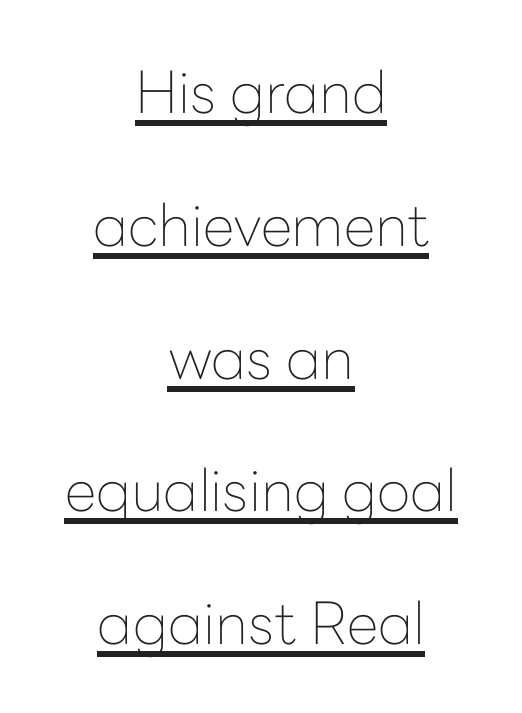
Q: Is the text bold? A: No.
Q: Is the text italic (slanted)? A: No, it is upright.
Q: Is the typeface a serif or a sans-serif typeface? A: Sans-serif.
Q: Is the text underlined? A: Yes.
Q: How is the paragraph aligned? A: Centered.
Q: Is the spacing between letters normal or unusually wide? A: Normal.
Q: Is the spacing between lines tight, normal or loose? A: Loose.
Q: Width (condensed, normal, or wide)? A: Normal.
Q: Stroke contrast? A: Low.
Q: x-height? A: Medium.
Q: Monospaced? A: No.
